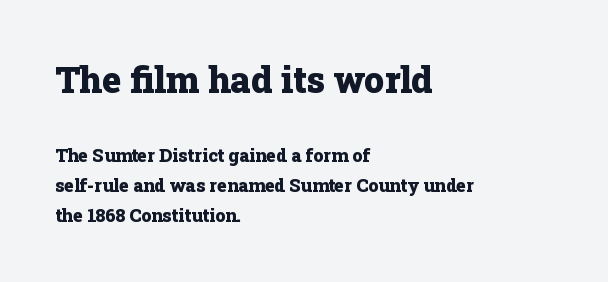
Notice how the stems are strictly vertical — no italics here. The rows are spaced the way most documents space them. The gaps between neighbouring characters are ordinary and unremarkable. This sample has the flowing, uneven cadence of proportional lettering. If you drew a ruler down the left edge, every line would touch it. The space directly below the letters is spotless.
